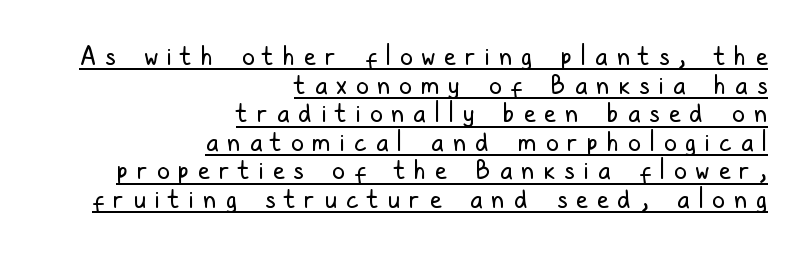
Each word looks stretched out because of the extra space between its letters. The characters are drawn with everyday or finer stroke widths. Very little white space separates one row of letters from the next. Honestly, the underline is the first thing you notice here.
